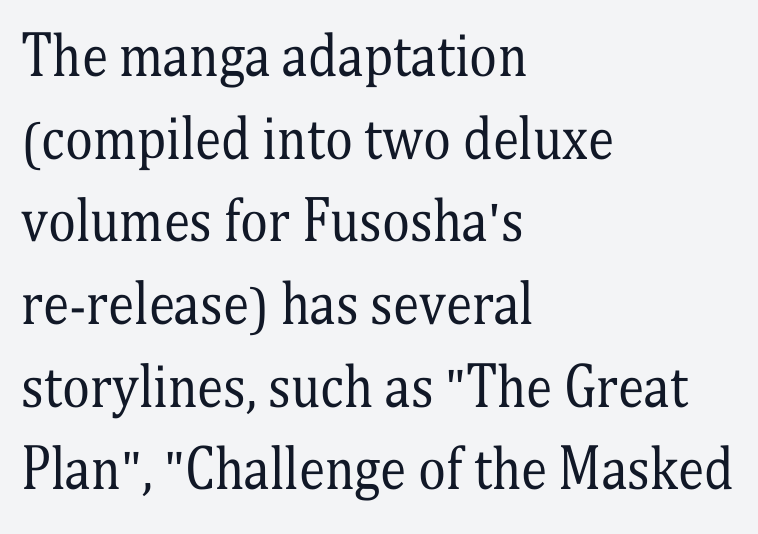
Q: Is the text bold? A: No.
Q: Is the text italic (slanted)? A: No, it is upright.
Q: Is the typeface a serif or a sans-serif typeface? A: Serif.
Q: Is the text underlined? A: No.
Q: How is the paragraph aligned? A: Left-aligned.
Q: Is the spacing between letters normal or unusually wide? A: Normal.
Q: Is the spacing between lines tight, normal or loose? A: Normal.
Q: Width (condensed, normal, or wide)? A: Condensed.
Q: Stroke contrast? A: Medium.
Q: x-height? A: Medium.
Q: Monospaced? A: No.
